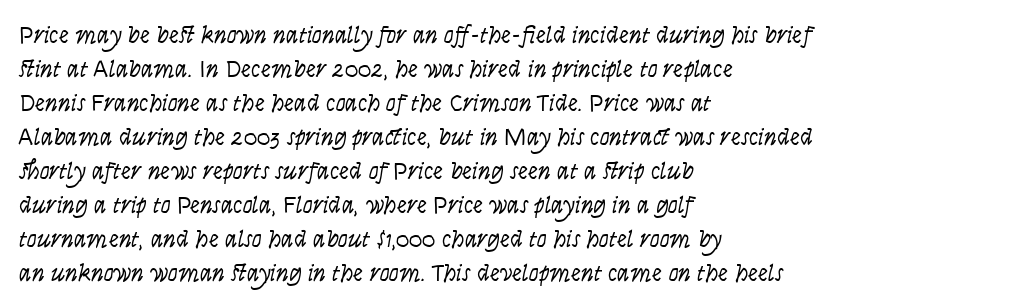
The image shows 25 px text type; set left-aligned, normal line spacing (1.36x), normal letter spacing, not underlined.
